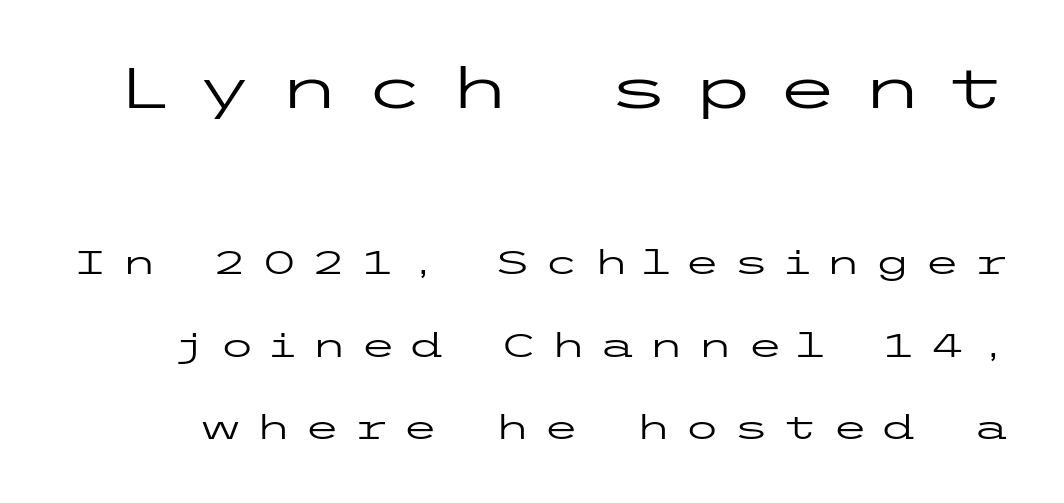
Size contrast runs from large at the top to small at the bottom. This sample uses an upright cut, with every glyph sitting square on the baseline. Each stroke keeps to a modest, everyday thickness or less. This rendering widens character spacing well past its baseline value. The space beneath each line is pristine and unruled.
